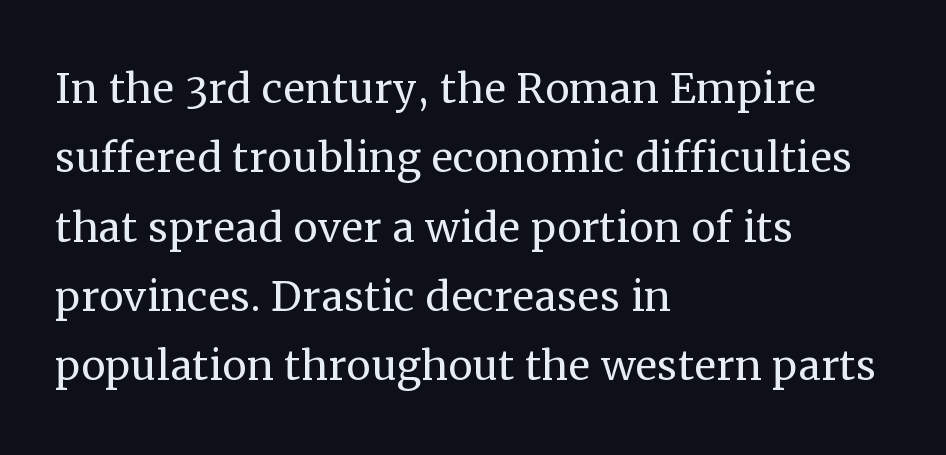
Italic: no, the glyphs are upright roman. Leading matches the norm, producing a regular column. The rendering uses natural spacing where letterforms have individual widths. A quiet, ordinary-to-light weight characterises the typeface. One-word summary of the alignment: left.
